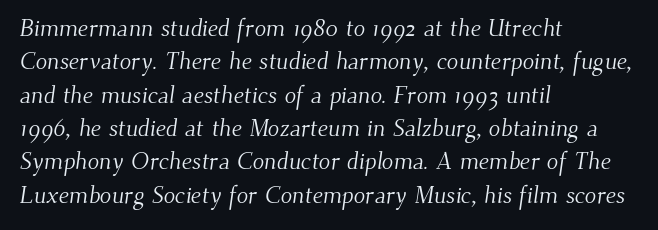
Vertical spacing — default. If you drew a ruler down the left edge, every line would touch it. Stems here are at most as thick as an everyday book face. Is the letter spacing exaggerated? No — it looks like the ordinary default.
